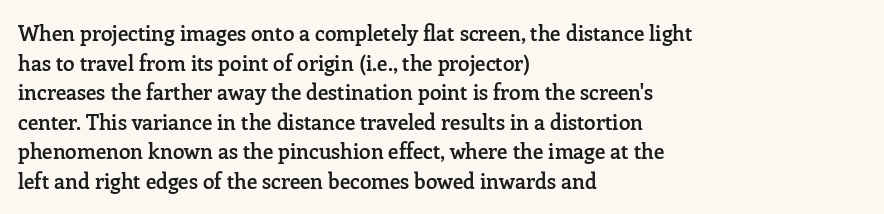
If you measured baseline to baseline, you'd find a middling distance. No italicization has been applied; the sample stays upright. If you drew a ruler down the left edge, every line would touch it. Has an underline been added? It has not. Semibold letterforms, between regular and bold. Here the glyphs are tracked normally, forming tight word shapes.
